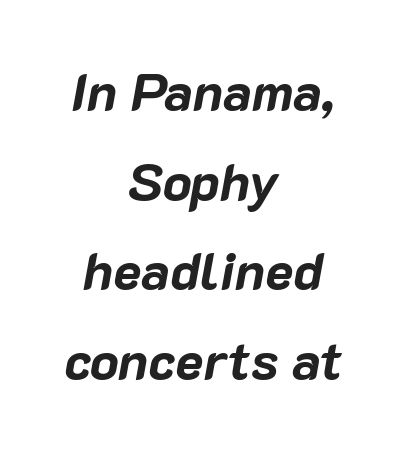
Q: Is the text bold? A: Yes.
Q: Is the text italic (slanted)? A: Yes, it leans right by about 10 degrees.
Q: Is the text underlined? A: No.
Q: How is the paragraph aligned? A: Centered.
Q: Is the spacing between letters normal or unusually wide? A: Normal.
Q: Is the spacing between lines tight, normal or loose? A: Normal.
Q: Width (condensed, normal, or wide)? A: Normal.
Q: Stroke contrast? A: Low.
Q: x-height? A: Medium.
Q: Monospaced? A: No.
